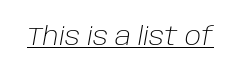
The image shows 25 px text type, italic (leaning right); set normal letter spacing, underlined.
